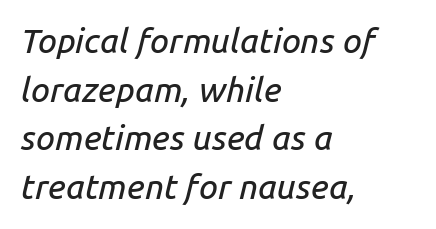
Glyph-to-glyph distance matches everyday printed text. The letters advance in unequal steps, a hallmark of proportional type. Underlining? Definitely not there. The compositor pushed each line to the left boundary. Italic: yes, the glyphs are oblique. The lines sit at an ordinary, default distance from one another.
